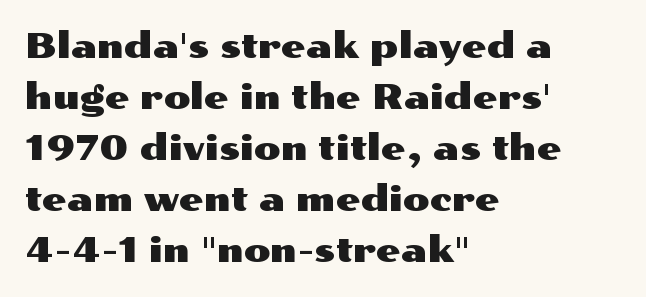
The rendering shows plain stroke endings on the letterforms — a sans-serif design. Is this a fixed-width face? No — the glyphs have proportional, varying widths. Reading down the block, your eye returns to a fixed left position each line. The passage shown stacks its lines at a standard gap. A bare baseline throughout the passage. The face used here is rendered with its standard letterfit.
